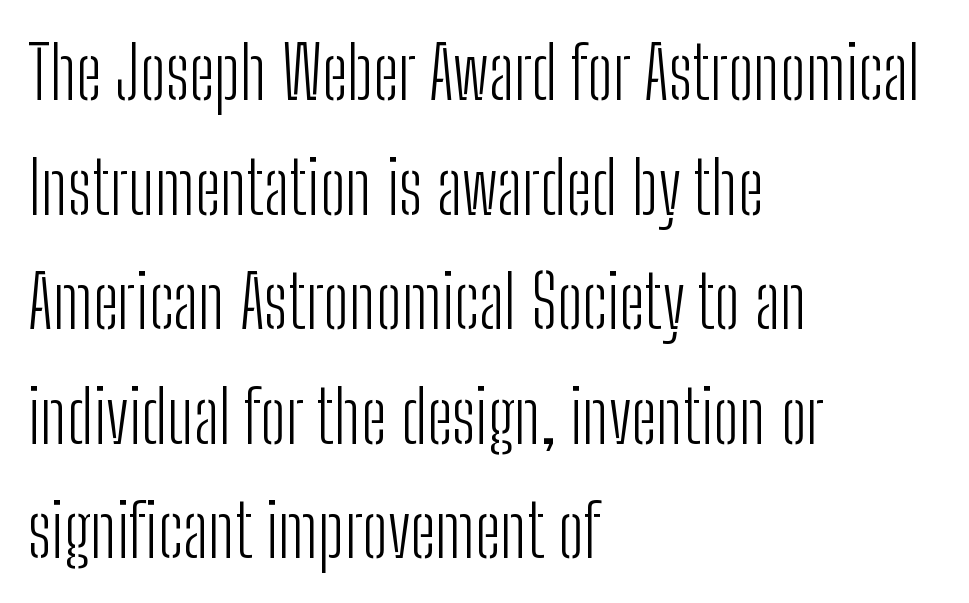
Q: Is the text bold? A: No.
Q: Is the text italic (slanted)? A: No, it is upright.
Q: Is the typeface a serif or a sans-serif typeface? A: Sans-serif.
Q: Is the text underlined? A: No.
Q: How is the paragraph aligned? A: Left-aligned.
Q: Is the spacing between letters normal or unusually wide? A: Normal.
Q: Is the spacing between lines tight, normal or loose? A: Normal.
Q: Width (condensed, normal, or wide)? A: Condensed.
Q: Stroke contrast? A: Low.
Q: x-height? A: Medium.
Q: Monospaced? A: No.
